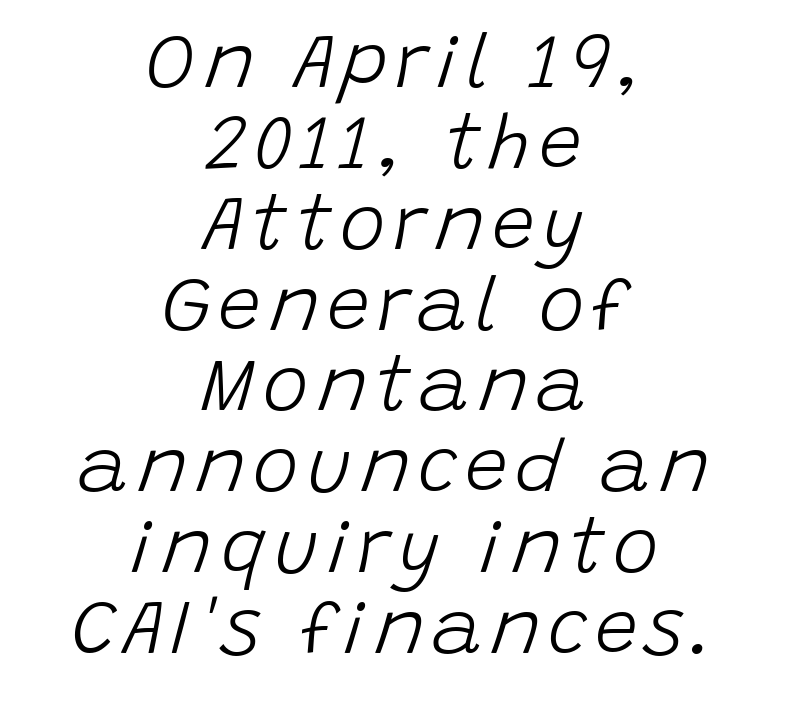
{"italic": "yes", "lean": "right", "slant_degrees": 15, "bold": "no", "weight": "light", "width": "normal", "stroke_contrast": "low", "x_height": "large", "monospaced": "no", "underline": "no", "align": "center", "line_spacing": "tight", "line_spacing_ratio": 1.05, "glyph_px": 77}
